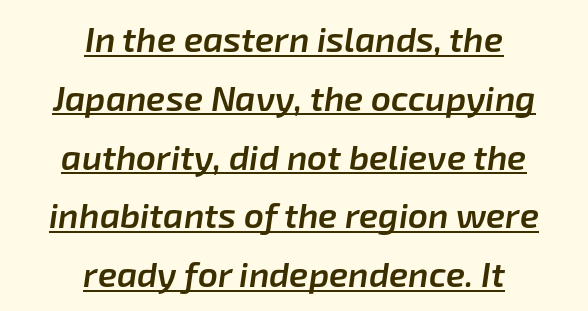
{"italic": "yes", "lean": "right", "slant_degrees": 8, "bold": "semi", "weight": "semibold", "width": "normal", "stroke_contrast": "low", "x_height": "medium", "monospaced": "no", "underline": "yes", "align": "center", "line_spacing": "normal", "line_spacing_ratio": 1.68, "letter_spacing": "normal", "letter_spacing_em": 0.0, "glyph_px": 35}
